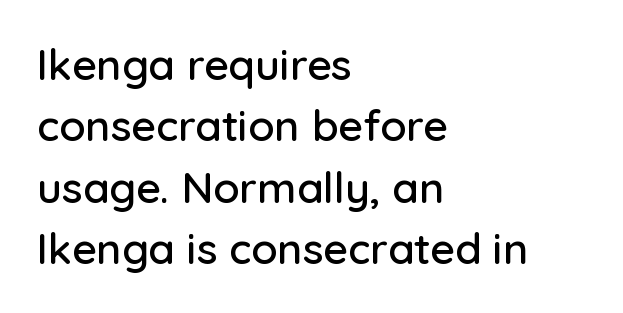
The image shows 43 px sans-serif type, upright; set left-aligned, normal line spacing (1.43x), normal letter spacing, not underlined; low stroke contrast and a medium x-height.
